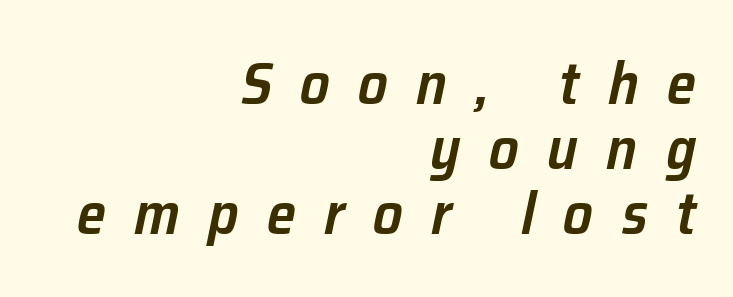
Q: Is the text bold? A: Semi-bold.
Q: Is the text italic (slanted)? A: Yes, it leans right by about 12 degrees.
Q: Is the text underlined? A: No.
Q: How is the paragraph aligned? A: Right-aligned.
Q: Is the spacing between letters normal or unusually wide? A: Unusually wide.
Q: Is the spacing between lines tight, normal or loose? A: Tight.
Q: Width (condensed, normal, or wide)? A: Normal.
Q: Stroke contrast? A: Low.
Q: x-height? A: Medium.
Q: Monospaced? A: No.
